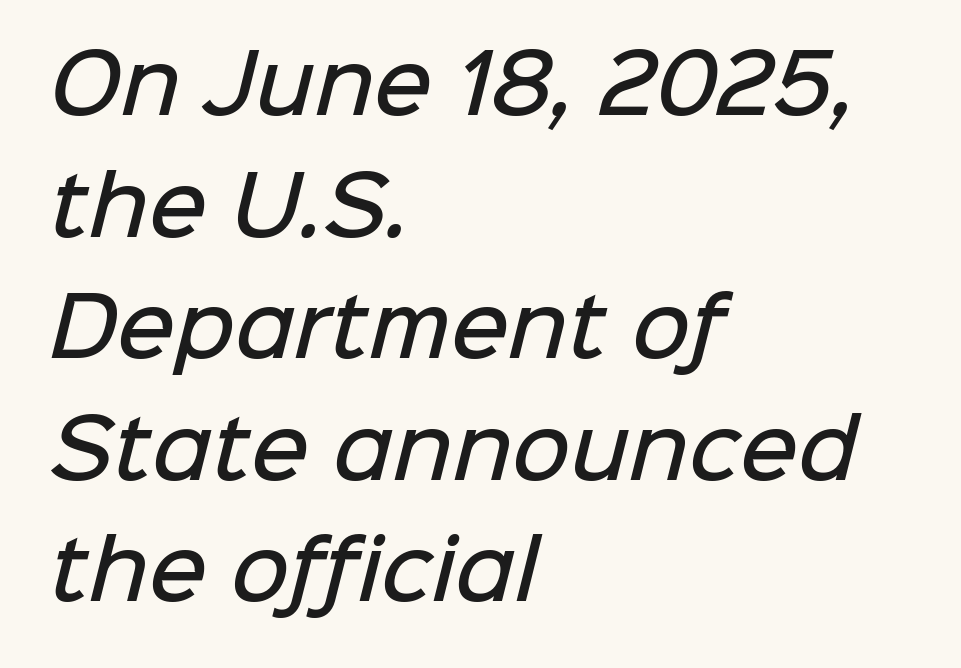
The image shows 80 px semibold sans-serif type; set left-aligned, normal line spacing (1.52x), normal letter spacing, not underlined; low stroke contrast and a medium x-height.
